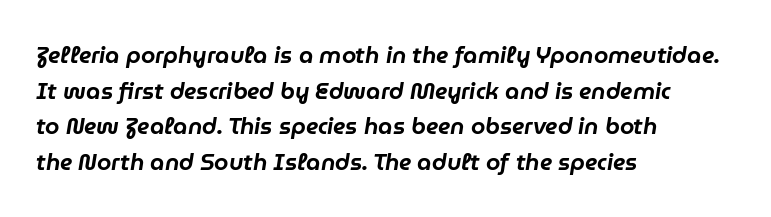
Yep, that's italic — everything's leaning. Words appear dense and cohesive because spacing is normal. Is the block centered? No — it sits flush against the left margin. Rows of type keep a routine distance in the vertical direction.
